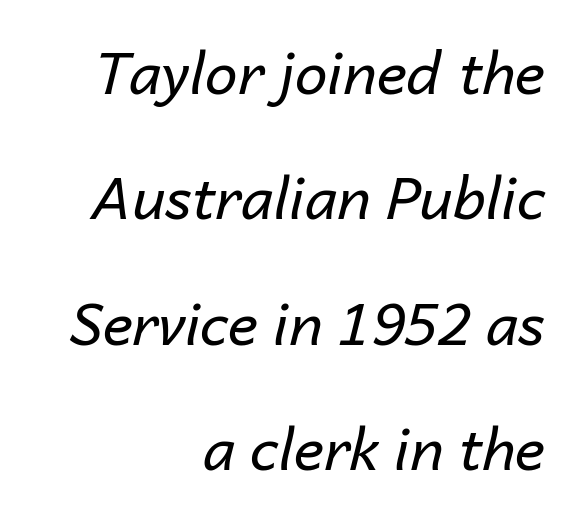
Q: Is the text bold? A: No.
Q: Is the text italic (slanted)? A: Yes, it leans right by about 14 degrees.
Q: Is the text underlined? A: No.
Q: How is the paragraph aligned? A: Right-aligned.
Q: Is the spacing between letters normal or unusually wide? A: Normal.
Q: Is the spacing between lines tight, normal or loose? A: Loose.
Q: Width (condensed, normal, or wide)? A: Normal.
Q: Stroke contrast? A: Low.
Q: x-height? A: Medium.
Q: Monospaced? A: No.
